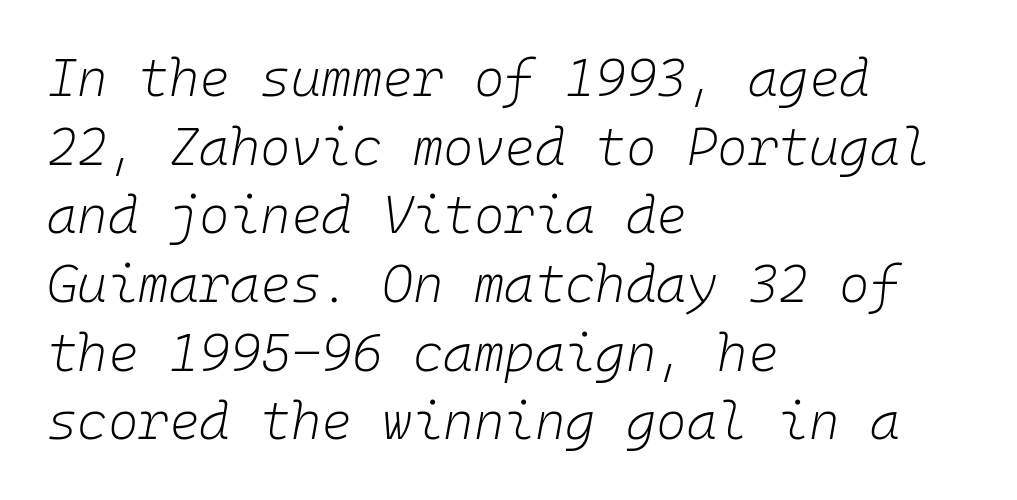
Q: Is the text bold? A: No.
Q: Is the text italic (slanted)? A: Yes, it leans right by about 10 degrees.
Q: Is the text underlined? A: No.
Q: How is the paragraph aligned? A: Left-aligned.
Q: Is the spacing between letters normal or unusually wide? A: Normal.
Q: Is the spacing between lines tight, normal or loose? A: Normal.
Q: Width (condensed, normal, or wide)? A: Normal.
Q: Stroke contrast? A: Low.
Q: x-height? A: Medium.
Q: Monospaced? A: Yes.
